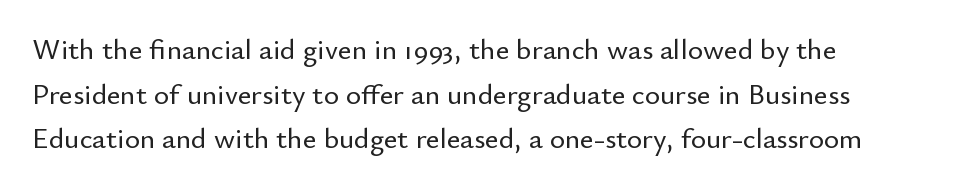
The image shows 29 px sans-serif type, upright; set left-aligned, normal line spacing (1.54x), normal letter spacing, not underlined; low stroke contrast and a small x-height.
